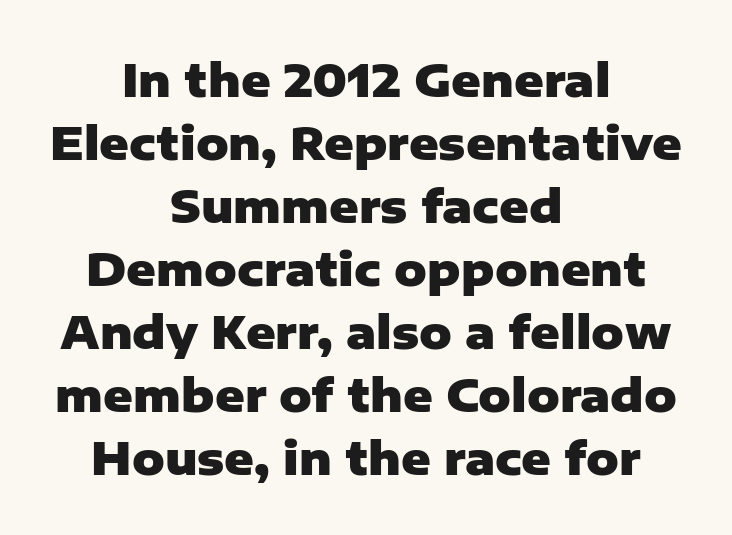
Q: Is the text bold? A: Yes.
Q: Is the text italic (slanted)? A: No, it is upright.
Q: Is the typeface a serif or a sans-serif typeface? A: Sans-serif.
Q: Is the text underlined? A: No.
Q: How is the paragraph aligned? A: Centered.
Q: Is the spacing between letters normal or unusually wide? A: Normal.
Q: Is the spacing between lines tight, normal or loose? A: Normal.
Q: Width (condensed, normal, or wide)? A: Normal.
Q: Stroke contrast? A: Low.
Q: x-height? A: Medium.
Q: Monospaced? A: No.
